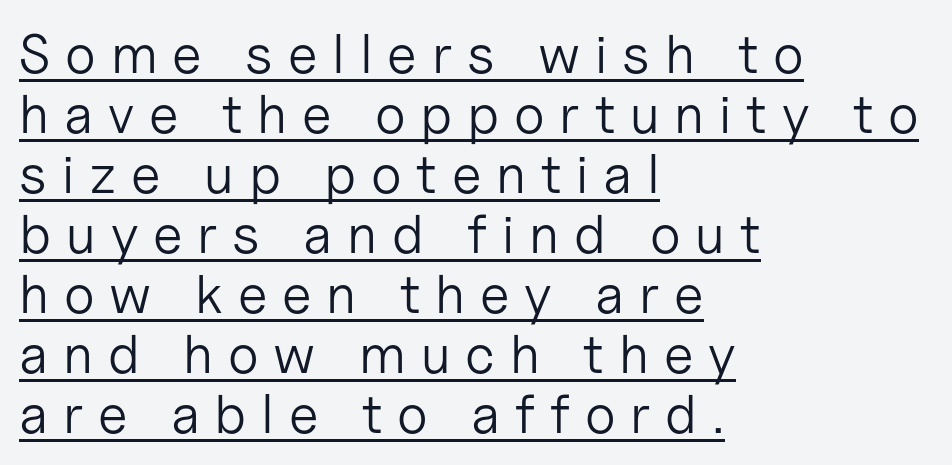
Q: Is the text bold? A: No.
Q: Is the text italic (slanted)? A: No, it is upright.
Q: Is the typeface a serif or a sans-serif typeface? A: Sans-serif.
Q: Is the text underlined? A: Yes.
Q: How is the paragraph aligned? A: Left-aligned.
Q: Is the spacing between letters normal or unusually wide? A: Unusually wide.
Q: Is the spacing between lines tight, normal or loose? A: Tight.
Q: Width (condensed, normal, or wide)? A: Normal.
Q: Stroke contrast? A: Low.
Q: x-height? A: Medium.
Q: Monospaced? A: No.
